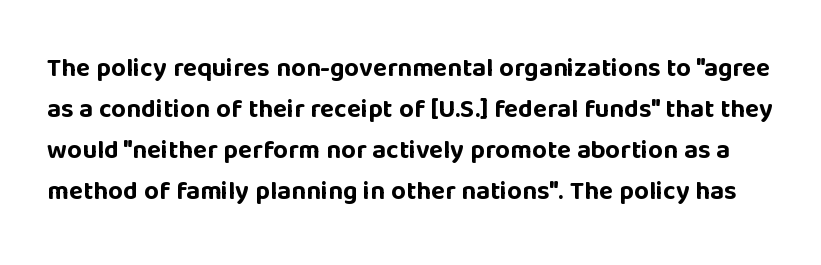
Q: Is the text bold? A: Yes.
Q: Is the text italic (slanted)? A: No, it is upright.
Q: Is the text underlined? A: No.
Q: Is the spacing between letters normal or unusually wide? A: Normal.
Q: Is the spacing between lines tight, normal or loose? A: Normal.
